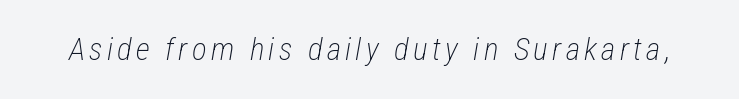
Q: Is the text bold? A: No.
Q: Is the text italic (slanted)? A: Yes, it leans right by about 12 degrees.
Q: Is the text underlined? A: No.
Q: Width (condensed, normal, or wide)? A: Condensed.
Q: Stroke contrast? A: Low.
Q: x-height? A: Medium.
Q: Monospaced? A: No.
